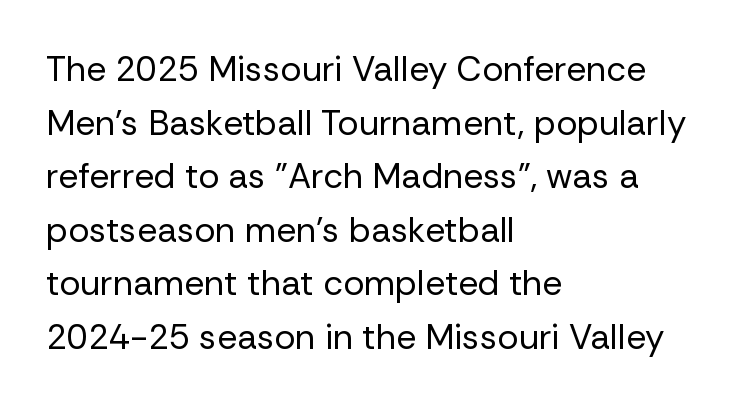
{"serif": "no", "italic": "no", "bold": "no", "weight": "regular", "width": "normal", "stroke_contrast": "low", "x_height": "medium", "monospaced": "no", "underline": "no", "align": "left", "line_spacing": "normal", "line_spacing_ratio": 1.53, "letter_spacing": "normal", "letter_spacing_em": 0.0, "glyph_px": 35}
